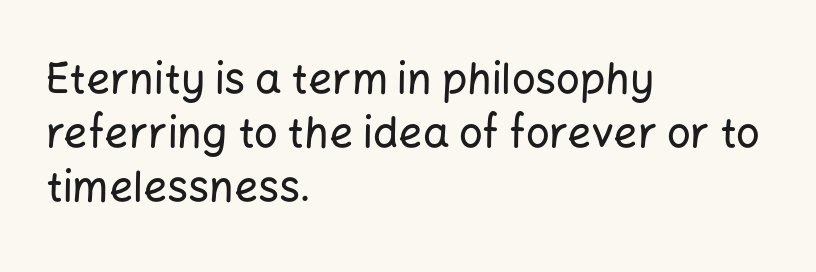
Q: Is the text italic (slanted)? A: No, it is upright.
Q: Is the typeface a serif or a sans-serif typeface? A: Sans-serif.
Q: Is the text underlined? A: No.
Q: How is the paragraph aligned? A: Left-aligned.
Q: Is the spacing between letters normal or unusually wide? A: Normal.
Q: Is the spacing between lines tight, normal or loose? A: Normal.
Q: Width (condensed, normal, or wide)? A: Normal.
Q: Stroke contrast? A: Low.
Q: x-height? A: Medium.
Q: Monospaced? A: No.
